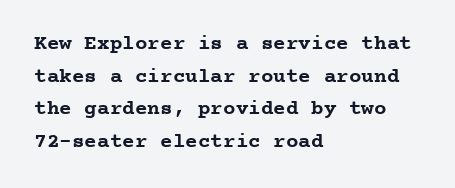
{"italic": "no", "bold": "yes", "underline": "no", "align": "left", "line_spacing": "normal", "line_spacing_ratio": 1.55, "letter_spacing": "normal", "letter_spacing_em": 0.0, "glyph_px": 21}
